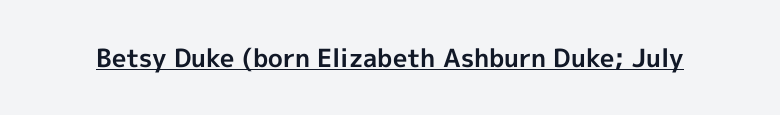
{"italic": "no", "bold": "yes", "underline": "yes", "letter_spacing": "normal", "letter_spacing_em": 0.0, "glyph_px": 25}
